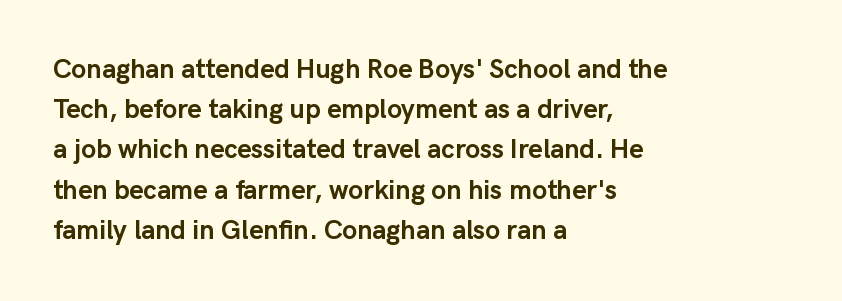
The rag falls on the right side of this text block. The axis of the letterforms is exactly vertical. Descender tails drop into unmarked territory. Inter-character spacing is left at the font's built-in metrics. Heavy, bold letterforms.
